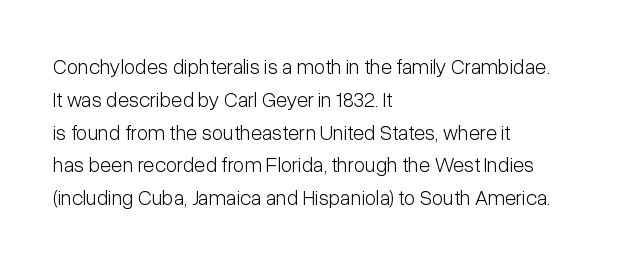
Q: Is the text bold? A: No.
Q: Is the text italic (slanted)? A: No, it is upright.
Q: Is the text underlined? A: No.
Q: How is the paragraph aligned? A: Left-aligned.
Q: Is the spacing between letters normal or unusually wide? A: Normal.
Q: Is the spacing between lines tight, normal or loose? A: Normal.
